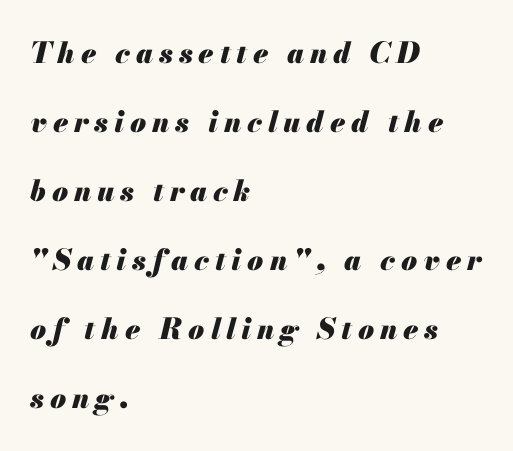
No word sits above an underline. Compared with ordinary roman type, these characters are visibly tilted. Words appear elongated and porous because spacing is wide. The lines in this sample share a left origin and differ only in where they stop. Varying glyph widths throughout — classic text-font behaviour. Heavy-handed strokes throughout: this text is bold.
